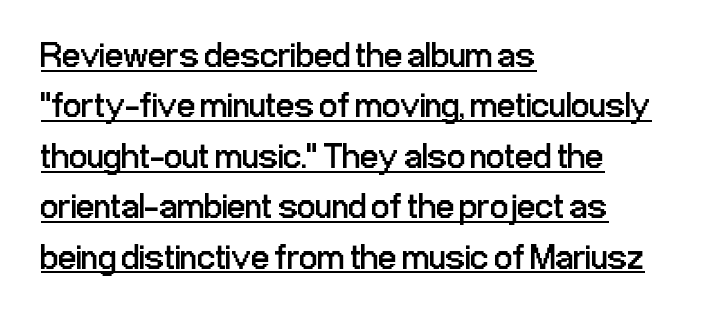
The image shows 36 px regular-weight, condensed sans-serif type, upright; set left-aligned, normal line spacing (1.4x), normal letter spacing, underlined; low stroke contrast and a medium x-height.
